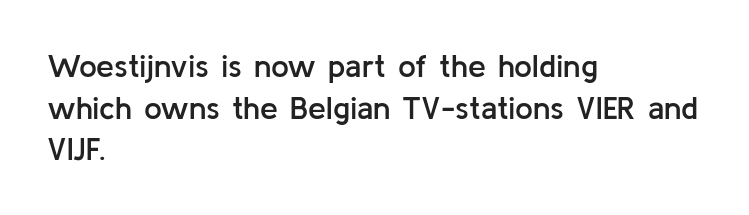
Q: Is the text bold? A: Semi-bold.
Q: Is the text italic (slanted)? A: No, it is upright.
Q: Is the typeface a serif or a sans-serif typeface? A: Sans-serif.
Q: Is the text underlined? A: No.
Q: How is the paragraph aligned? A: Left-aligned.
Q: Is the spacing between letters normal or unusually wide? A: Normal.
Q: Is the spacing between lines tight, normal or loose? A: Normal.
Q: Width (condensed, normal, or wide)? A: Normal.
Q: Stroke contrast? A: Low.
Q: x-height? A: Medium.
Q: Monospaced? A: No.
